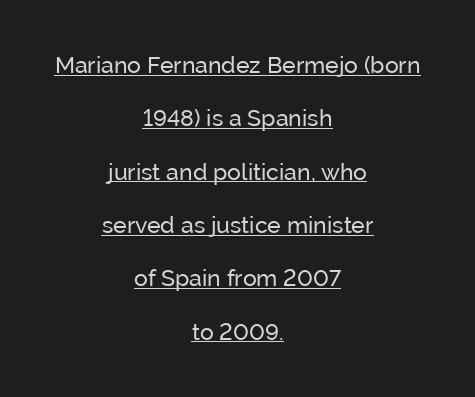
The image shows 23 px text type, upright; set centered, loose line spacing (2.32x), normal letter spacing, underlined.
